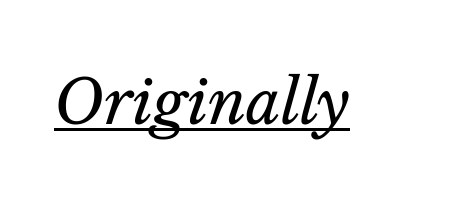
{"italic": "yes", "lean": "right", "slant_degrees": 14, "bold": "no", "weight": "regular", "width": "normal", "stroke_contrast": "low", "x_height": "medium", "monospaced": "no", "underline": "yes", "letter_spacing": "normal", "letter_spacing_em": 0.0, "glyph_px": 61}
